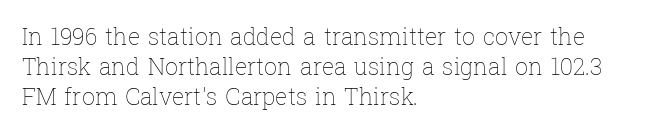
Q: Is the text bold? A: No.
Q: Is the text italic (slanted)? A: No, it is upright.
Q: Is the text underlined? A: No.
Q: How is the paragraph aligned? A: Left-aligned.
Q: Is the spacing between letters normal or unusually wide? A: Normal.
Q: Is the spacing between lines tight, normal or loose? A: Normal.
